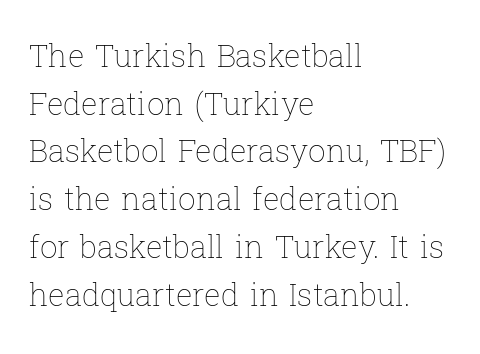
Q: Is the text bold? A: No.
Q: Is the text italic (slanted)? A: No, it is upright.
Q: Is the text underlined? A: No.
Q: How is the paragraph aligned? A: Left-aligned.
Q: Is the spacing between letters normal or unusually wide? A: Normal.
Q: Is the spacing between lines tight, normal or loose? A: Normal.
Q: Width (condensed, normal, or wide)? A: Normal.
Q: Stroke contrast? A: Low.
Q: x-height? A: Medium.
Q: Monospaced? A: No.
